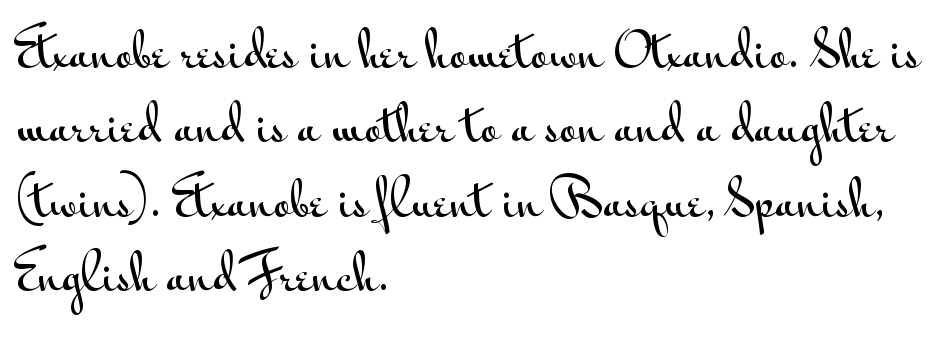
The image shows 48 px wide sans-serif type; set left-aligned, normal line spacing (1.55x), normal letter spacing, not underlined; medium stroke contrast and a small x-height.
